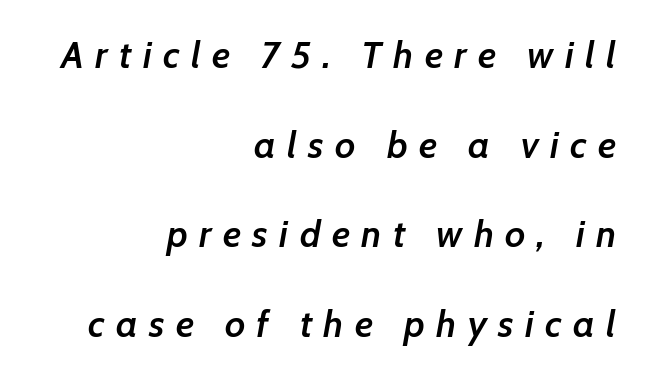
The foot of each line stays bare and open. Horizontal alignment here is rightward, an uncommon choice for prose. Successive baselines arrive slowly, with a big drop between each. The face used here is proportionally spaced, like ordinary book or web type. What weight is shown? A semibold, between regular and bold.
